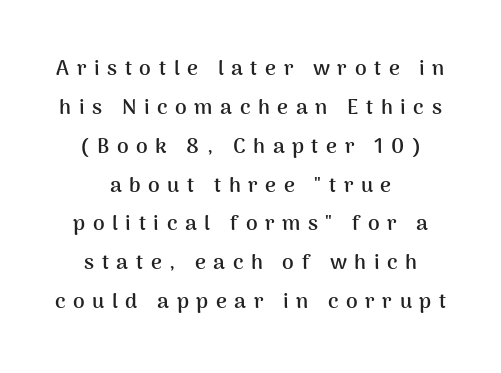
Here the glyphs are tracked loosely, breaking word shapes into spaced letters. Its strokes are broad and dark, the hallmark of bold type. Quick note: underline off. Horizontal alignment here is central, giving a formal, balanced look.
